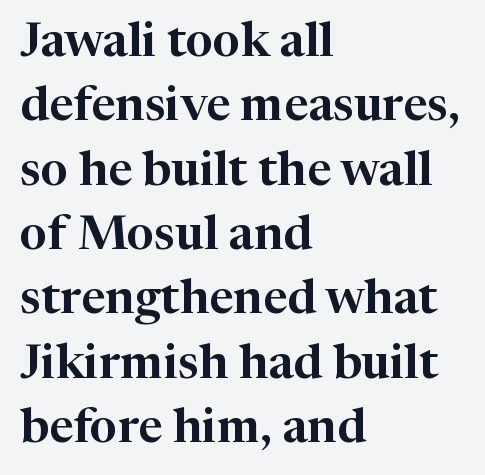
The paragraph has a hard left edge and a soft right edge. Does the lettering tilt? It doesn't — this is upright. The glyphs are unaccompanied by any horizontal stroke below them. The line-height multiplier appears to be the usual default.
